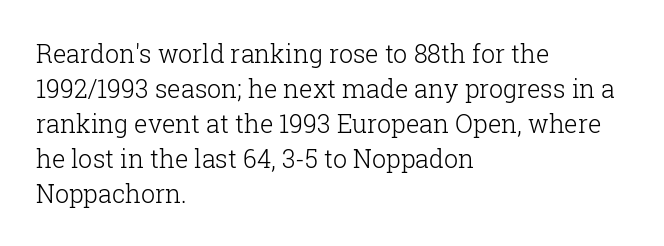
Nobody drew a line under any word here. The passage is arranged the way most books set body copy — flush left. Is the stroke heavy? The answer is a plain regular-or-lighter. Nobody touched the tracking dial on this one. A roman cut, with each character standing at attention. The space between consecutive lines is moderate.
